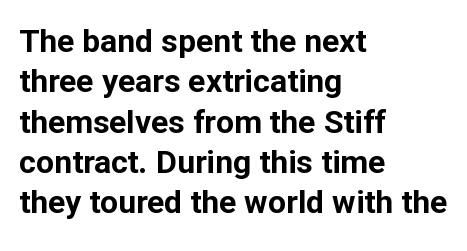
Q: Is the text bold? A: Yes.
Q: Is the text italic (slanted)? A: No, it is upright.
Q: Is the typeface a serif or a sans-serif typeface? A: Sans-serif.
Q: Is the text underlined? A: No.
Q: How is the paragraph aligned? A: Left-aligned.
Q: Is the spacing between letters normal or unusually wide? A: Normal.
Q: Is the spacing between lines tight, normal or loose? A: Normal.
Q: Width (condensed, normal, or wide)? A: Normal.
Q: Stroke contrast? A: Low.
Q: x-height? A: Medium.
Q: Monospaced? A: No.
